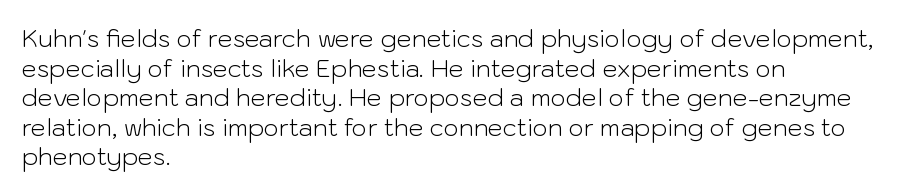
The image shows 24 px text type, upright; set left-aligned, line spacing 1.23x, normal letter spacing, not underlined.
